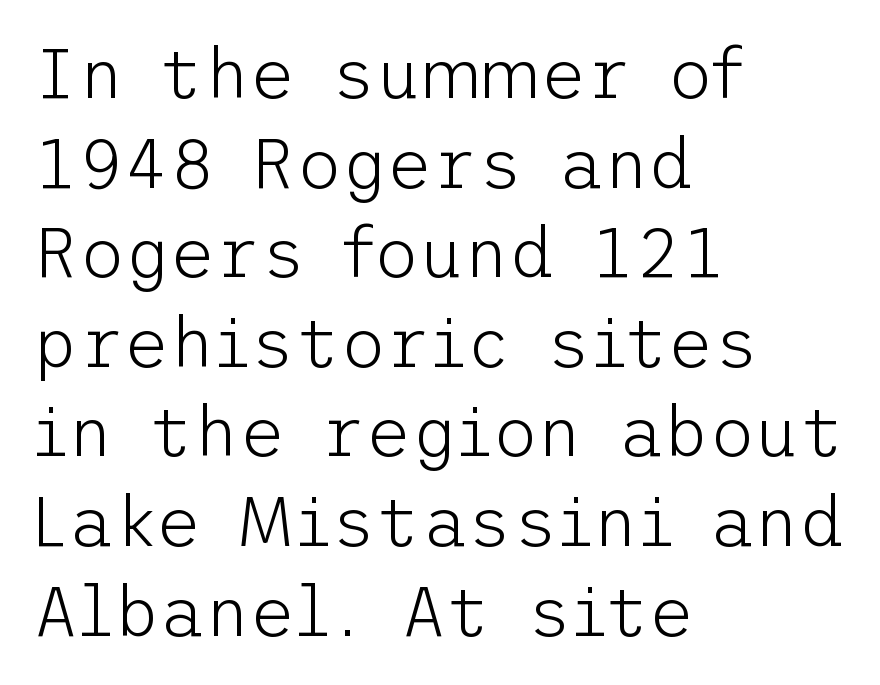
The image shows 70 px light sans-serif type, upright; set left-aligned, normal line spacing (1.28x), normal letter spacing, not underlined; low stroke contrast and a medium x-height.
